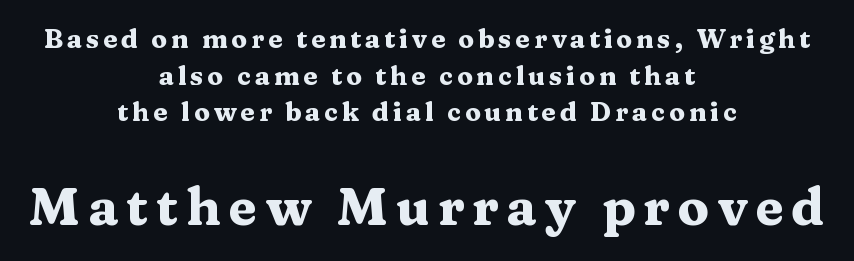
{"serif": "yes", "italic": "no", "bold": "yes", "weight": "heavy", "width": "wide", "stroke_contrast": "medium", "x_height": "medium", "monospaced": "no", "underline": "no", "align": "center", "line_spacing": "normal", "line_spacing_ratio": 1.41, "larger_block": "second", "size_ratio": 2.0, "glyph_px": 52}
